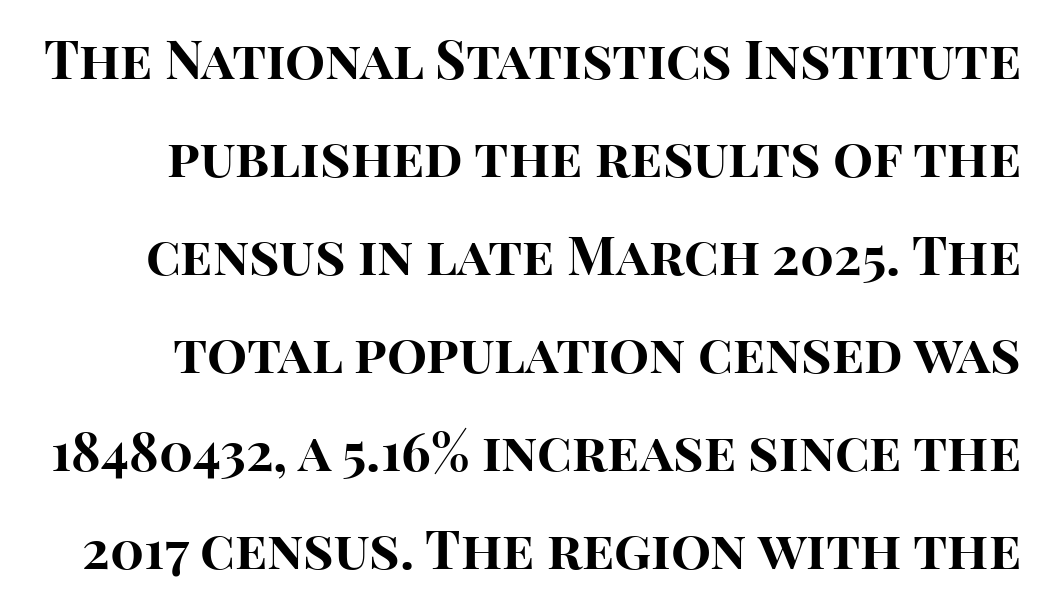
Clear beneath every line of the passage. Weight: bold. Nope, not italic — everything's standing straight. Compared with typical body copy, the letter spacing here is the same. Here the designer chose a conventional face with non-uniform glyph widths. Type style note: lacks serifs.
